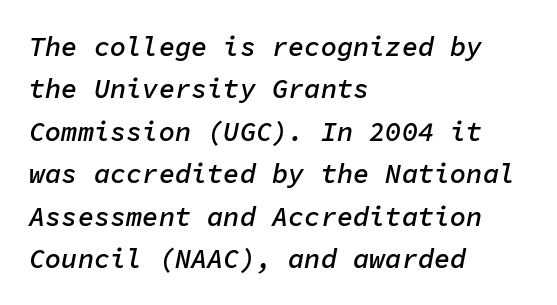
Q: Is the text bold? A: Semi-bold.
Q: Is the text italic (slanted)? A: Yes, it leans right by about 11 degrees.
Q: Is the text underlined? A: No.
Q: How is the paragraph aligned? A: Left-aligned.
Q: Is the spacing between letters normal or unusually wide? A: Normal.
Q: Is the spacing between lines tight, normal or loose? A: Normal.
